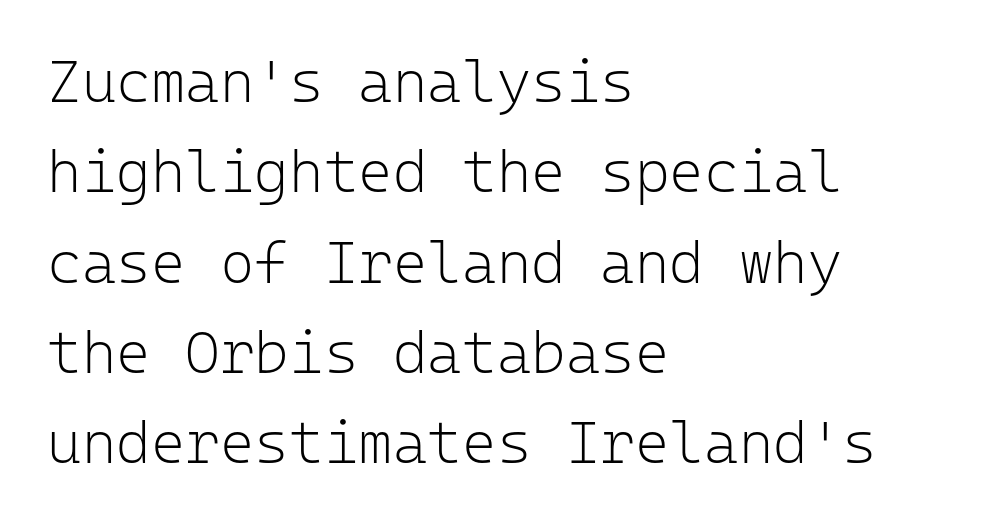
The image shows 59 px light sans-serif type, upright, monospaced; set left-aligned, normal line spacing (1.53x), normal letter spacing, not underlined; low stroke contrast and a medium x-height.
